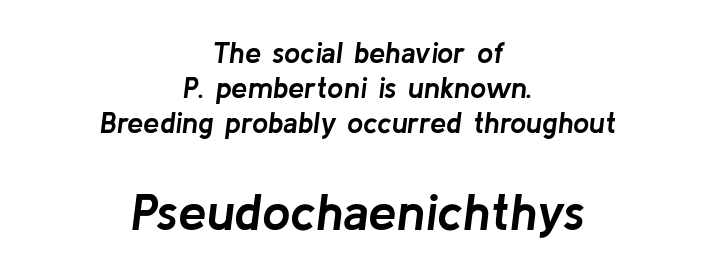
{"italic": "yes", "lean": "right", "slant_degrees": 8, "bold": "yes", "weight": "semibold", "width": "normal", "stroke_contrast": "low", "x_height": "medium", "monospaced": "no", "underline": "no", "align": "center", "line_spacing_ratio": 1.21, "letter_spacing": "normal", "letter_spacing_em": 0.0, "larger_block": "second", "size_ratio": 1.76, "glyph_px": 51}
